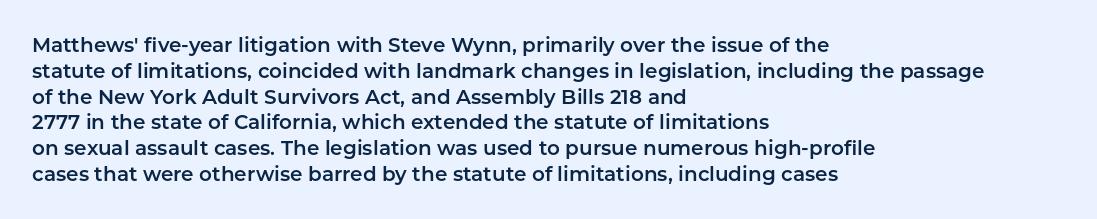
The image shows 20 px text type, upright; set left-aligned, normal line spacing (1.29x), normal letter spacing, not underlined.
